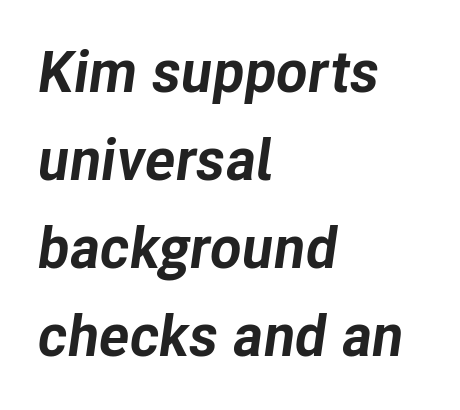
The image shows 58 px bold type, italic (leaning right); set left-aligned, normal line spacing (1.52x), normal letter spacing, not underlined; low stroke contrast and a medium x-height.
